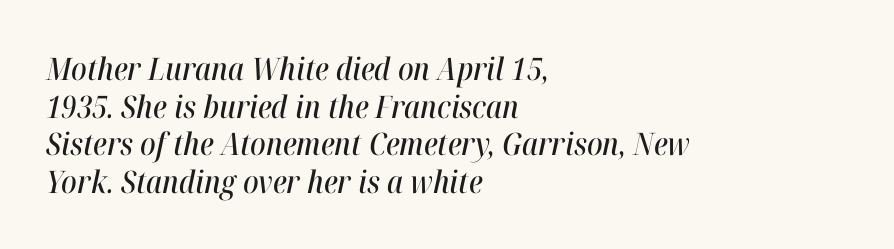
{"italic": "yes", "lean": "right", "slant_degrees": 12, "width": "condensed", "stroke_contrast": "high", "x_height": "medium", "monospaced": "no", "underline": "no", "align": "left", "line_spacing_ratio": 1.21, "letter_spacing": "normal", "letter_spacing_em": 0.0, "glyph_px": 31}
